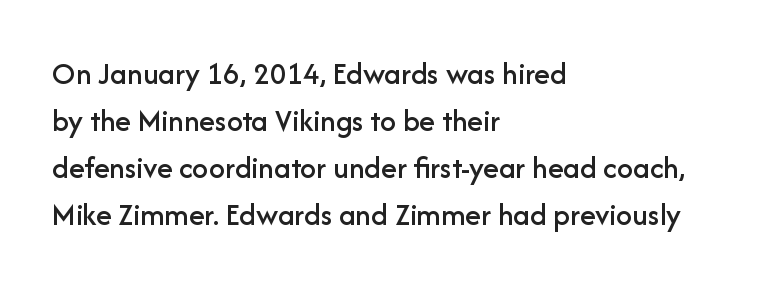
Each word holds together tightly as a unit, with standard inter-letter gaps. Nope, not italic — everything's standing straight. Lines of text with bare space underneath. A typesetter would call this leading conventional body-copy spacing. Stroke terminals: plain, sans-serif. Where is the straight margin? On the left.
